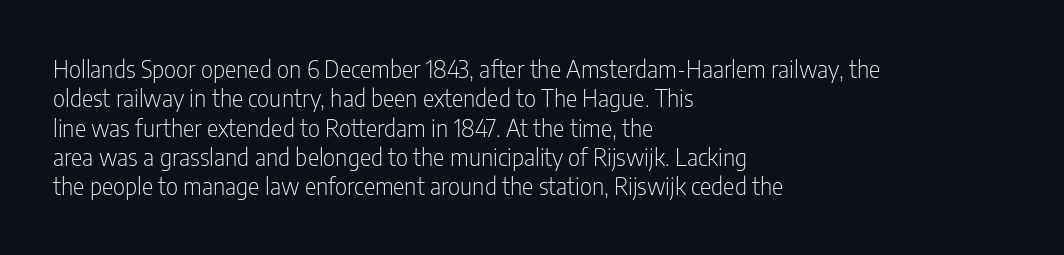
Q: Is the text bold? A: No.
Q: Is the text italic (slanted)? A: No, it is upright.
Q: Is the text underlined? A: No.
Q: How is the paragraph aligned? A: Left-aligned.
Q: Is the spacing between letters normal or unusually wide? A: Normal.
